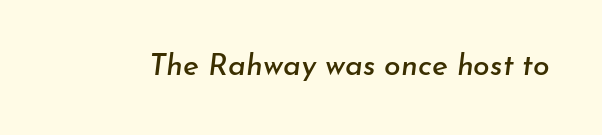
{"italic": "yes", "lean": "right", "slant_degrees": 7, "width": "normal", "stroke_contrast": "low", "x_height": "small", "monospaced": "no", "underline": "no", "letter_spacing": "normal", "letter_spacing_em": 0.0, "glyph_px": 30}
